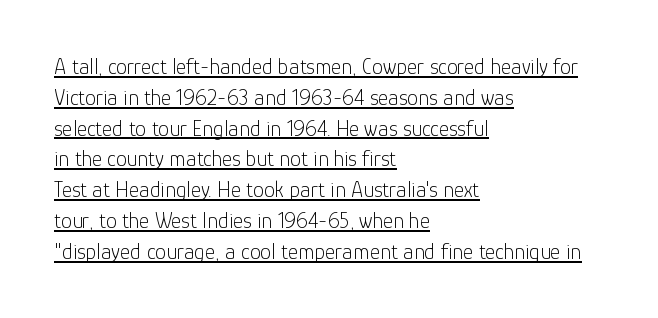
Quick note: not italic, upright. Decoration check: the copy is underlined. Is this a heavy cut? Hardly; it is regular or lighter. Does the copy run flush right? No — it runs flush left. Does extra space separate the letters? No, they use regular spacing.
